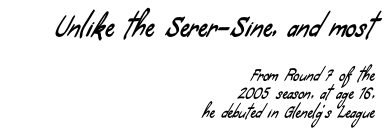
Line ends are locked; line starts wander. The string is rendered with underlining switched off. The letters sit at their default tracking, neither squeezed nor spread. The earlier block is typeset at a bigger size than the later block.
